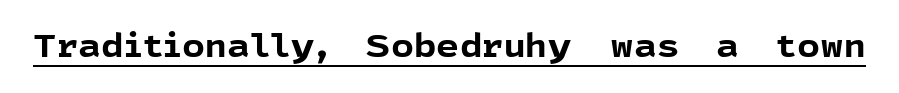
These lines are rendered in a variable-pitch font. The words here are underlined. Caption: bold face, heavy strokes. Students, note that the glyphs here touch the page at normal intervals.
